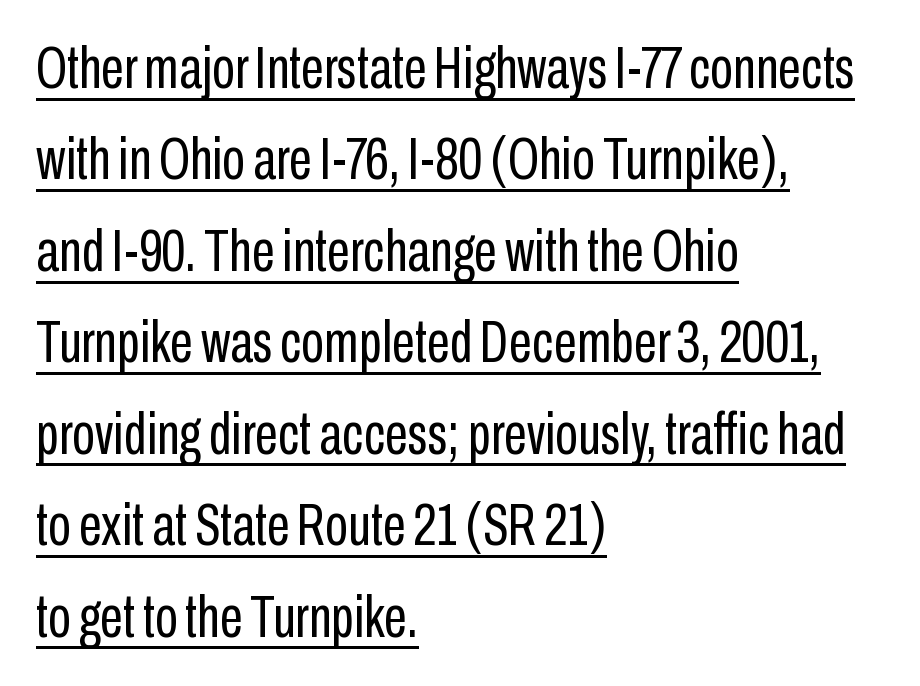
Q: Is the text bold? A: No.
Q: Is the text italic (slanted)? A: No, it is upright.
Q: Is the typeface a serif or a sans-serif typeface? A: Sans-serif.
Q: Is the text underlined? A: Yes.
Q: How is the paragraph aligned? A: Left-aligned.
Q: Is the spacing between letters normal or unusually wide? A: Normal.
Q: Is the spacing between lines tight, normal or loose? A: Normal.
Q: Width (condensed, normal, or wide)? A: Condensed.
Q: Stroke contrast? A: Low.
Q: x-height? A: Medium.
Q: Monospaced? A: No.
